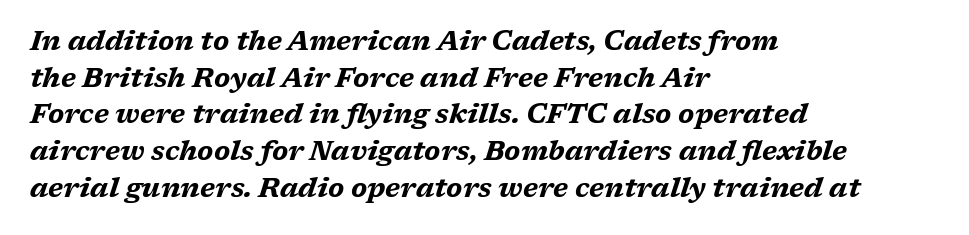
{"italic": "yes", "lean": "right", "slant_degrees": 17, "bold": "yes", "underline": "no", "align": "left", "line_spacing": "normal", "line_spacing_ratio": 1.36, "letter_spacing": "normal", "letter_spacing_em": 0.0, "glyph_px": 27}
